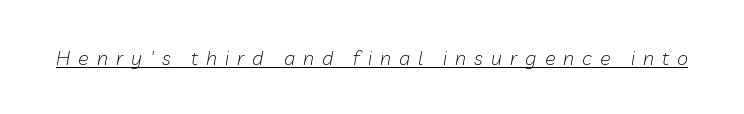
Q: Is the text bold? A: No.
Q: Is the text italic (slanted)? A: Yes, it leans right by about 10 degrees.
Q: Is the text underlined? A: Yes.
Q: Is the spacing between letters normal or unusually wide? A: Unusually wide.
